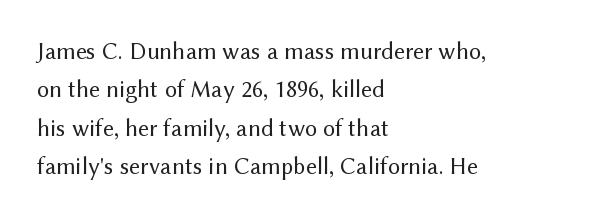
The image shows 24 px text type, upright; set left-aligned, normal line spacing (1.6x), normal letter spacing, not underlined.
